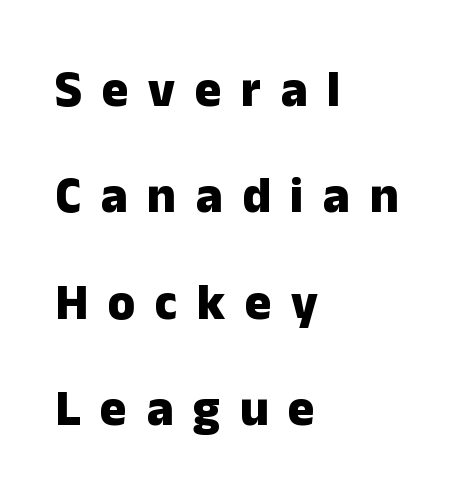
The image shows 50 px heavy sans-serif type, upright; set left-aligned, loose line spacing (2.13x), unusually wide letter spacing (+0.39 em), not underlined; low stroke contrast and a medium x-height.
